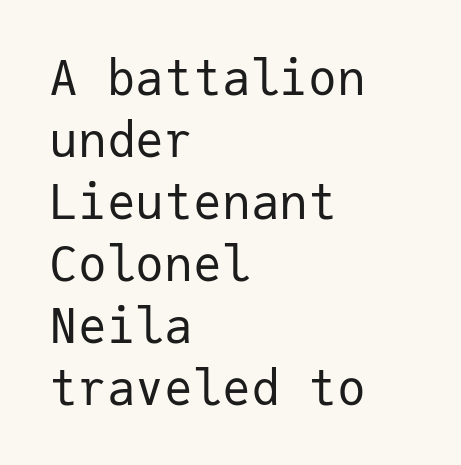
Regular leading. The characters are drawn with everyday or finer stroke widths. In CSS terms this would be text-align: left. Ordinary non-slanted type is in use. A clean baseline with only descenders dipping below it. Spacing between characters is what you'd get straight out of the box.
